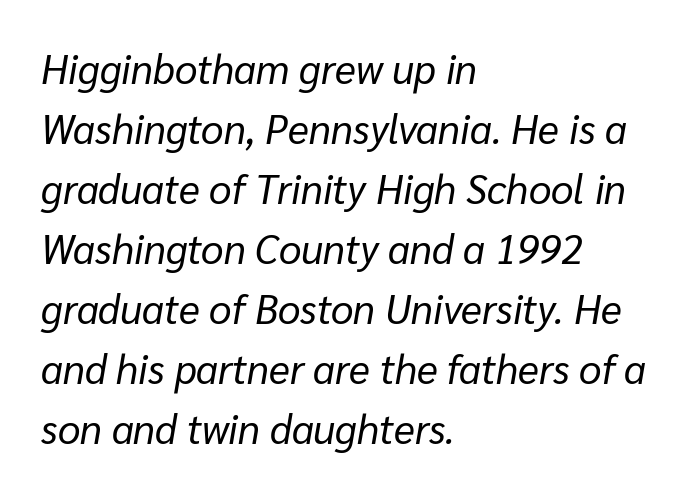
The image shows 40 px regular-weight type, italic (leaning right); set left-aligned, normal line spacing (1.5x), normal letter spacing, not underlined; low stroke contrast and a medium x-height.
